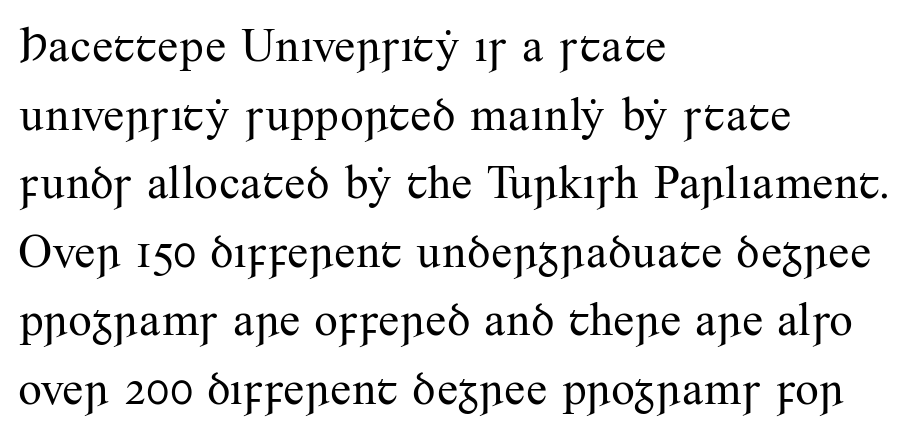
Q: Is the text bold? A: No.
Q: Is the text italic (slanted)? A: No, it is upright.
Q: Is the typeface a serif or a sans-serif typeface? A: Serif.
Q: Is the text underlined? A: No.
Q: How is the paragraph aligned? A: Left-aligned.
Q: Is the spacing between letters normal or unusually wide? A: Normal.
Q: Is the spacing between lines tight, normal or loose? A: Normal.
Q: Width (condensed, normal, or wide)? A: Normal.
Q: Stroke contrast? A: Medium.
Q: x-height? A: Small.
Q: Monospaced? A: No.
